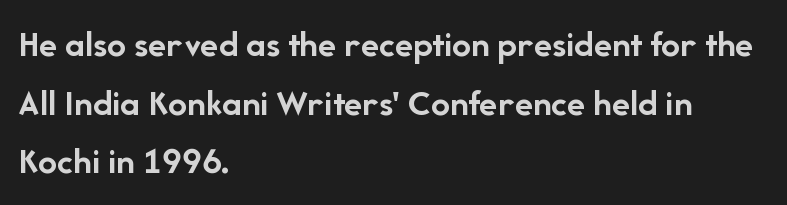
{"serif": "no", "italic": "no", "bold": "yes", "weight": "semibold", "width": "normal", "stroke_contrast": "low", "x_height": "medium", "monospaced": "no", "underline": "no", "align": "left", "line_spacing": "normal", "line_spacing_ratio": 1.54, "letter_spacing": "normal", "letter_spacing_em": 0.0, "glyph_px": 38}
